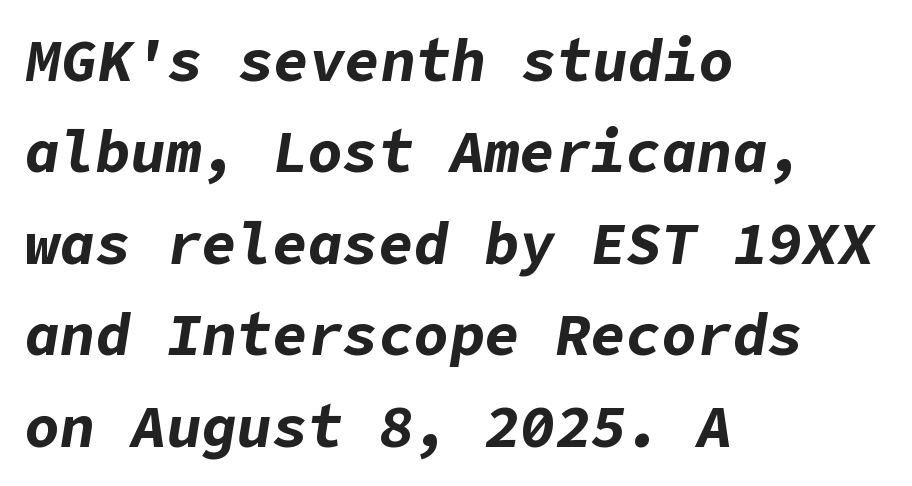
The image shows 59 px bold type, italic (leaning right); set left-aligned, normal line spacing (1.55x), normal letter spacing, not underlined; low stroke contrast and a medium x-height.
